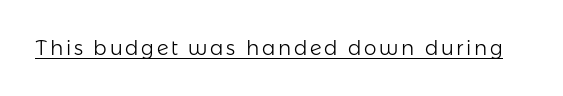
{"italic": "no", "bold": "no", "underline": "yes", "glyph_px": 20}
